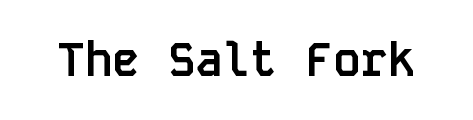
The image shows 46 px semibold sans-serif type, upright, monospaced; set normal letter spacing, not underlined; low stroke contrast and a large x-height.
